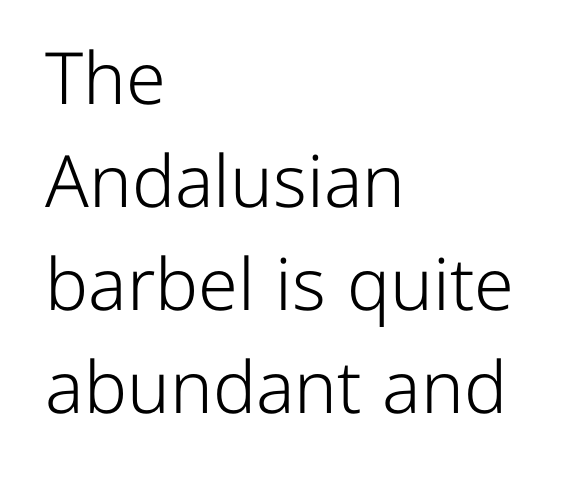
The image shows 72 px light sans-serif type, upright; set left-aligned, normal line spacing (1.43x), normal letter spacing, not underlined; low stroke contrast and a medium x-height.
